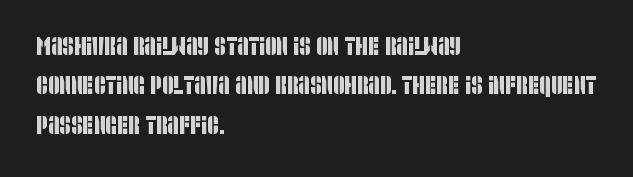
{"underline": "no", "align": "left", "line_spacing": "normal", "line_spacing_ratio": 1.58, "letter_spacing": "normal", "letter_spacing_em": 0.0, "glyph_px": 25}
